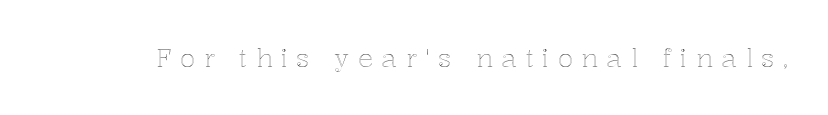
Q: Is the text italic (slanted)? A: No, it is upright.
Q: Is the text underlined? A: No.
Q: Is the spacing between letters normal or unusually wide? A: Unusually wide.
